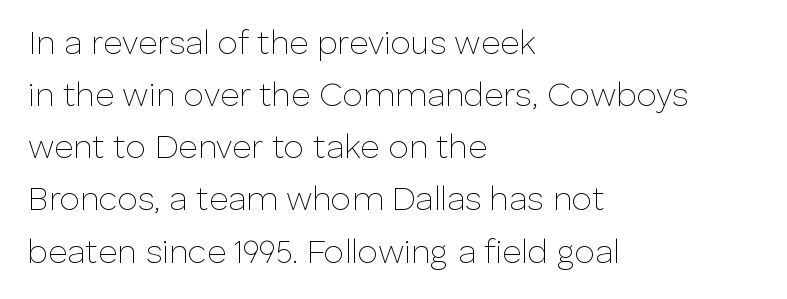
{"serif": "no", "italic": "no", "bold": "no", "weight": "thin", "width": "normal", "stroke_contrast": "low", "x_height": "medium", "monospaced": "no", "underline": "no", "align": "left", "line_spacing": "normal", "line_spacing_ratio": 1.58, "letter_spacing": "normal", "letter_spacing_em": 0.0, "glyph_px": 33}
